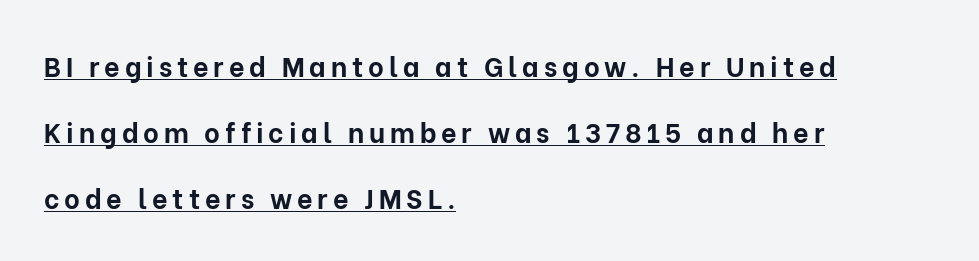
The image shows 27 px bold type, upright; set left-aligned, loose line spacing (2.44x), underlined.
